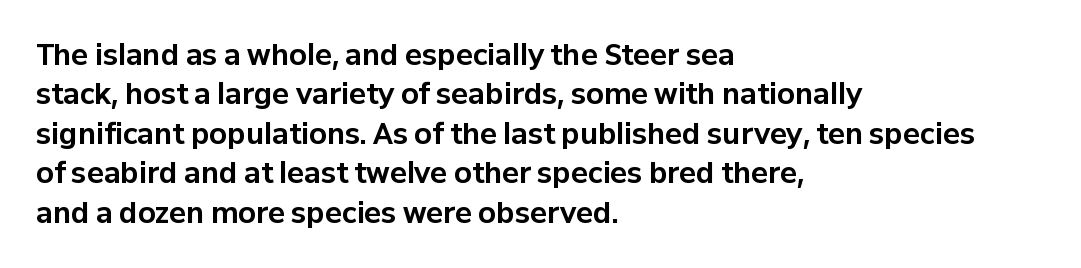
Q: Is the text bold? A: Yes.
Q: Is the text italic (slanted)? A: No, it is upright.
Q: Is the typeface a serif or a sans-serif typeface? A: Sans-serif.
Q: Is the text underlined? A: No.
Q: How is the paragraph aligned? A: Left-aligned.
Q: Is the spacing between letters normal or unusually wide? A: Normal.
Q: Is the spacing between lines tight, normal or loose? A: Normal.
Q: Width (condensed, normal, or wide)? A: Normal.
Q: Stroke contrast? A: Low.
Q: x-height? A: Medium.
Q: Monospaced? A: No.
